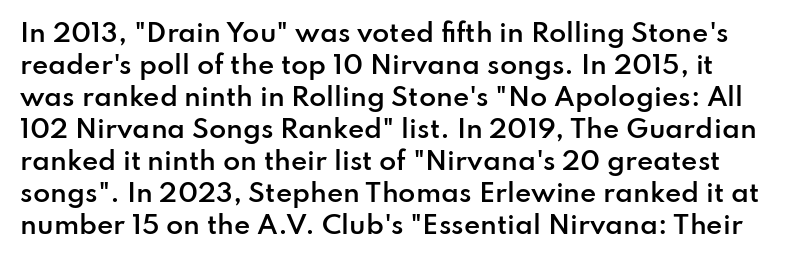
{"italic": "no", "bold": "semi", "underline": "no", "line_spacing": "normal", "line_spacing_ratio": 1.28, "letter_spacing": "normal", "letter_spacing_em": 0.0, "glyph_px": 25}
